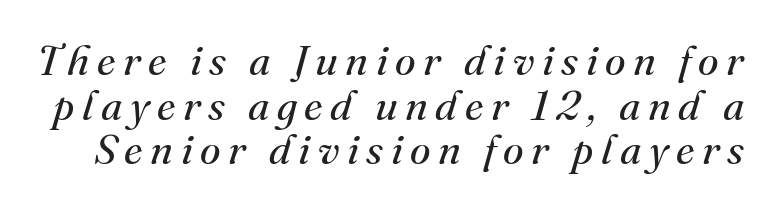
{"serif": "yes", "italic": "yes", "lean": "right", "slant_degrees": 16, "bold": "no", "weight": "regular", "width": "normal", "stroke_contrast": "medium", "x_height": "small", "monospaced": "no", "underline": "no", "line_spacing": "tight", "line_spacing_ratio": 1.06, "glyph_px": 42}
